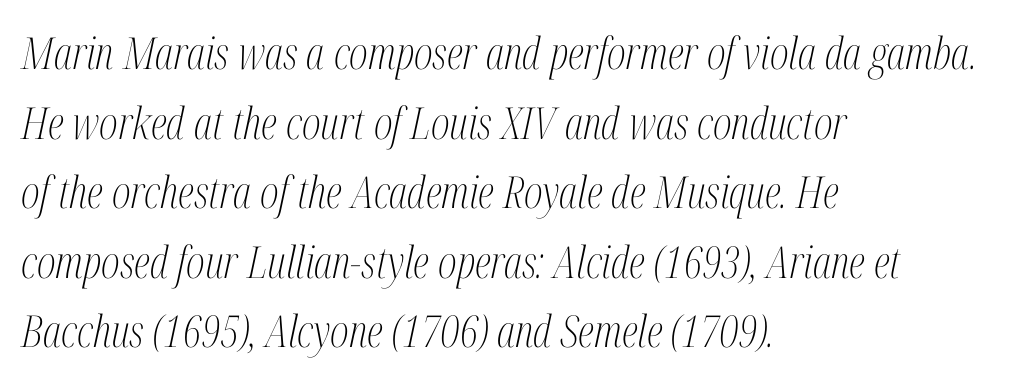
The image shows 44 px light, condensed serif type, italic (leaning right); set left-aligned, normal line spacing (1.58x), normal letter spacing, not underlined; medium stroke contrast and a medium x-height.
